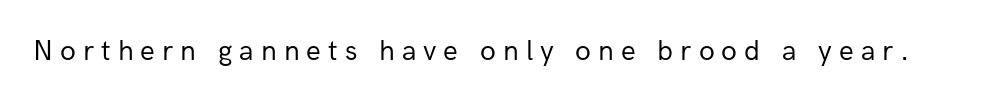
{"serif": "no", "italic": "no", "bold": "no", "weight": "regular", "width": "normal", "stroke_contrast": "low", "x_height": "medium", "monospaced": "no", "underline": "no", "letter_spacing": "wide", "letter_spacing_em": 0.24, "glyph_px": 29}
